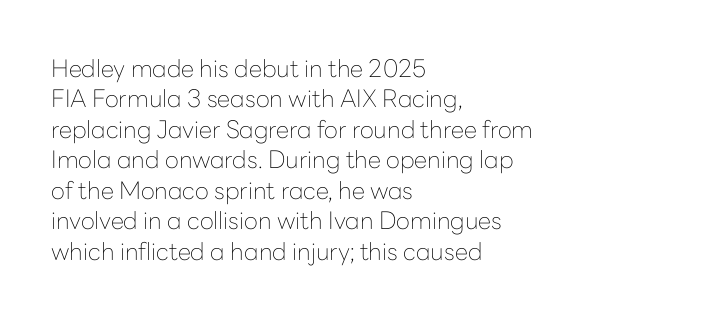
The image shows 24 px text type, upright; set left-aligned, normal line spacing (1.27x), normal letter spacing, not underlined.
